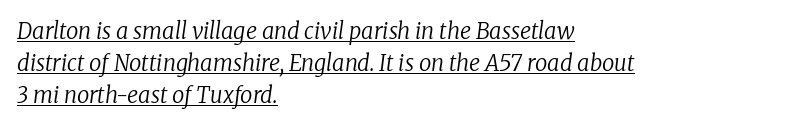
The image shows 22 px text type, italic (leaning right); set left-aligned, normal line spacing (1.46x), normal letter spacing, underlined.
